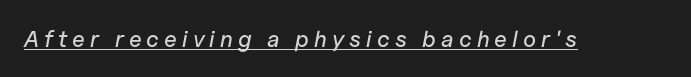
Q: Is the text italic (slanted)? A: Yes, it leans right by about 11 degrees.
Q: Is the text underlined? A: Yes.
Q: Is the spacing between letters normal or unusually wide? A: Unusually wide.
